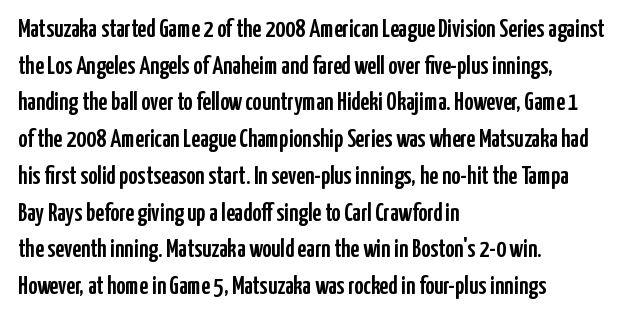
The image shows 25 px text type, upright; set left-aligned, normal line spacing (1.47x), normal letter spacing, not underlined.
